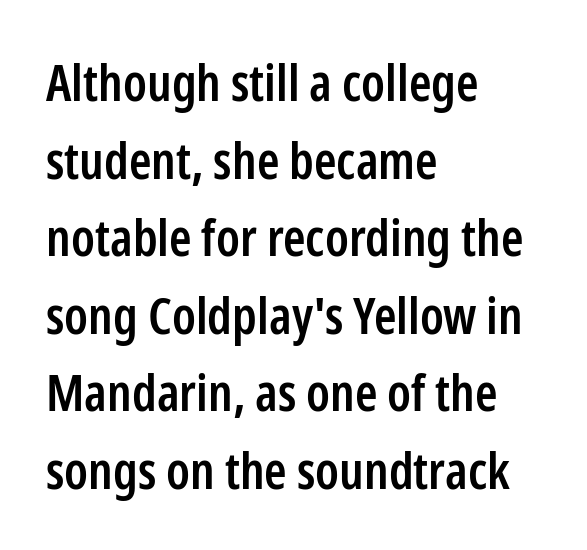
These lines keep a tight, regular rhythm from letter to letter. Where is the straight margin? On the left. The passage shown is typed in a proportional face where columns would drift. Grotesque or geometric, the face here clearly has no serifs.
